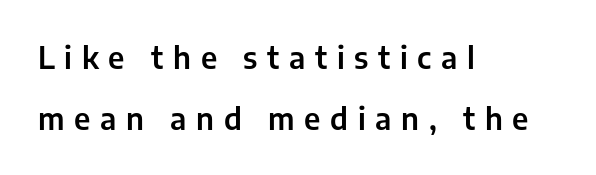
Plain, unruled lines of type. The font's upright variant was chosen for this text. Do the characters align in a grid? No, the font is proportional. There is plenty of visible air inserted between adjacent glyphs. Quick note: interline space is abundant. The passage shown is typeset with a sans-serif family.
